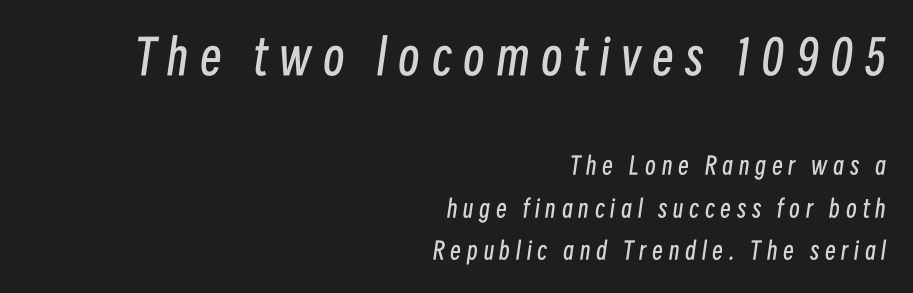
The image shows 48 px regular-weight, condensed type, italic (leaning right); set right-aligned, line spacing 1.77x, unusually wide letter spacing (+0.24 em), not underlined; the first (top) block is 2.0x larger; low stroke contrast and a medium x-height.
